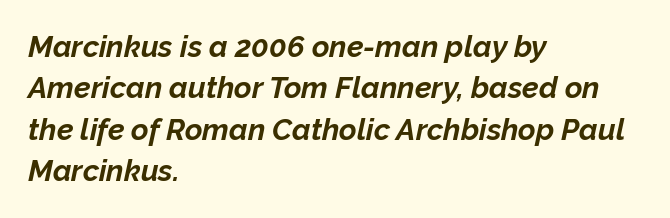
Q: Is the text bold? A: Yes.
Q: Is the text italic (slanted)? A: Yes, it leans right by about 12 degrees.
Q: Is the text underlined? A: No.
Q: How is the paragraph aligned? A: Left-aligned.
Q: Is the spacing between letters normal or unusually wide? A: Normal.
Q: Is the spacing between lines tight, normal or loose? A: Normal.
Q: Width (condensed, normal, or wide)? A: Normal.
Q: Stroke contrast? A: Low.
Q: x-height? A: Medium.
Q: Monospaced? A: No.
